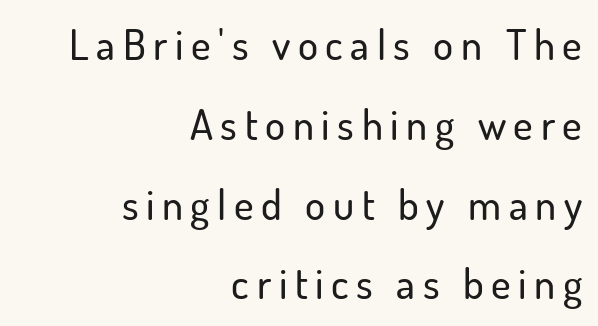
The image shows 42 px sans-serif type, upright; set right-aligned, loose line spacing (1.9x), not underlined; low stroke contrast and a small x-height.
